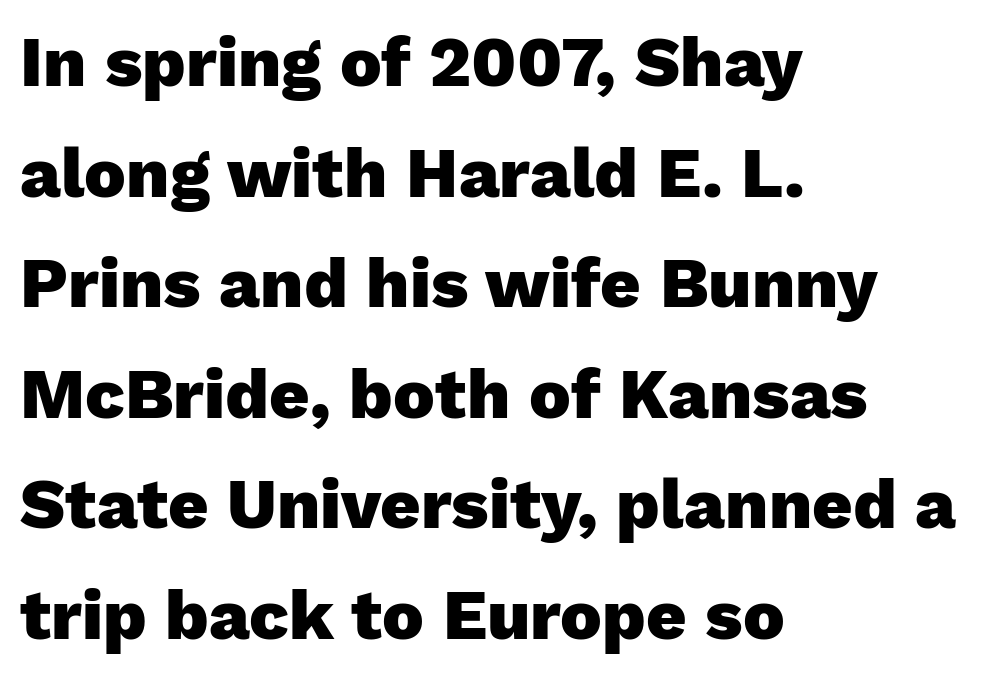
Summary of vertical rhythm: regular, with standard interline spacing. A dark, heavy texture on the line: the type is bold. Clear beneath every line of the passage. Default kerning and tracking; the words read as compact shapes. Style check: upright. Font category for this specimen: sans-serif.
